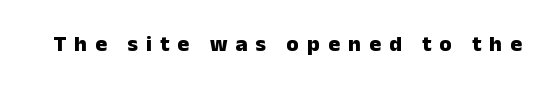
Vertical strokes here are truly vertical. The area under the type is left untouched. The rendering inserts visible extra space after every character. Chunky letters — that's bold for sure.
